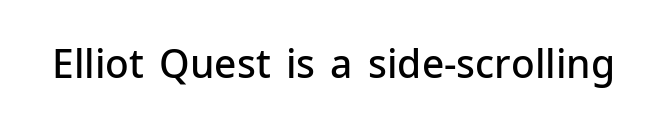
A typesetter would mark this as roman, not italic. The glyphs are unaccompanied by any horizontal stroke below them. Looks like regular typesetting: each glyph gets only the width it needs. There is no visible air inserted between adjacent glyphs. In terms of weight, the rendering is demibold, just under bold.
